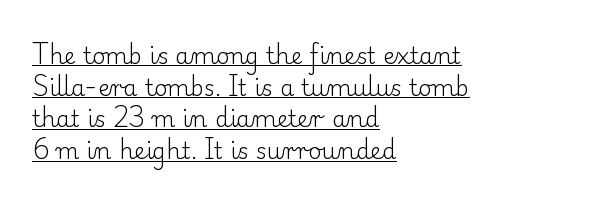
Compared with typical body copy, the letter spacing here is the same. The letterforms sit at book weight or below. If you drew a line through each stem, it would be perfectly vertical. Does a line run under the words? Yes, clearly.
